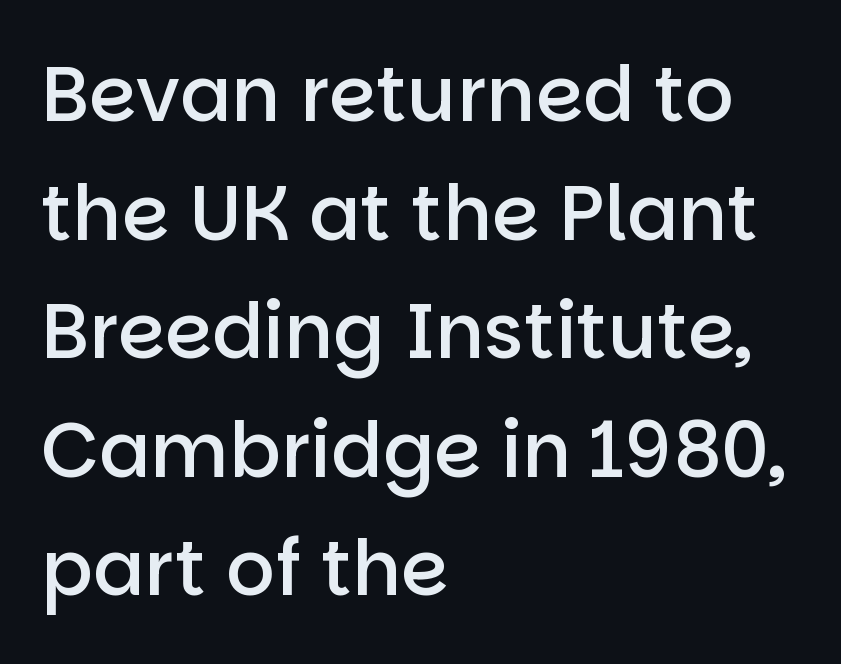
The image shows 76 px semibold sans-serif type, upright; set left-aligned, normal line spacing (1.56x), normal letter spacing, not underlined; low stroke contrast and a large x-height.
